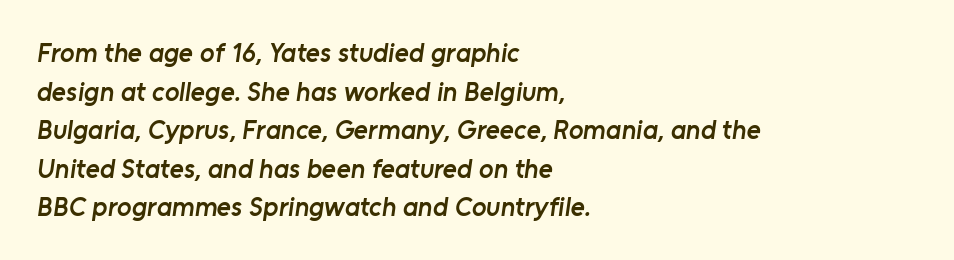
The image shows 27 px text type; set left-aligned, normal line spacing (1.43x), normal letter spacing, not underlined.
